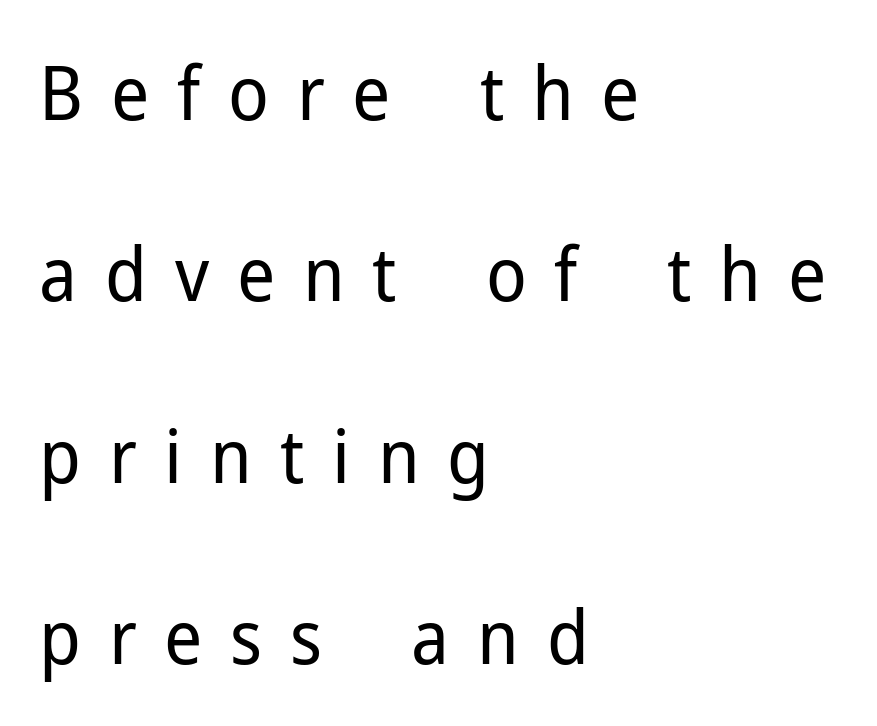
{"serif": "no", "italic": "no", "bold": "no", "weight": "regular", "width": "normal", "stroke_contrast": "low", "x_height": "medium", "monospaced": "no", "underline": "no", "align": "left", "line_spacing": "loose", "line_spacing_ratio": 2.42, "letter_spacing": "wide", "letter_spacing_em": 0.37, "glyph_px": 75}
